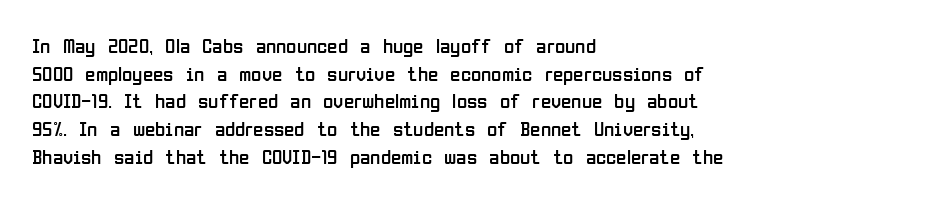
Every stem runs plumb, perpendicular to the baseline. Leftover space on each line is placed entirely after the last word. Check the space under the baseline: it is left empty. This reads as an unemphasized weight, regular at the heaviest. Caption: standard tracking, unaltered.
